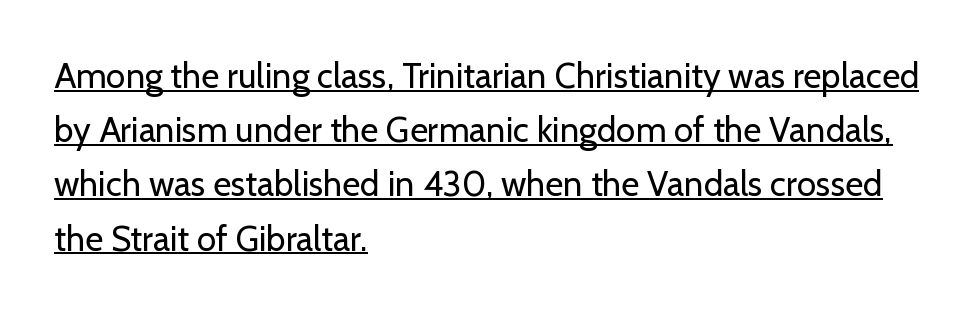
Regarding leading, the lines here are spaced in the standard way. Casual observation: everything's shoved over to the left. Standard letterfit; no display-style spreading of the glyphs. Are there feet on the stems? There aren't — it's a sans. The letters advance in unequal steps, a hallmark of proportional type. Glance below the letters and you will spot a drawn line.
